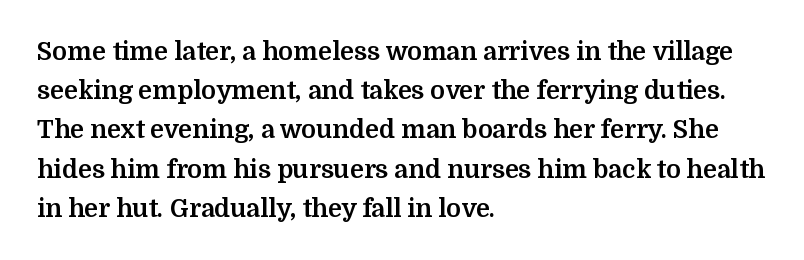
Q: Is the text bold? A: Yes.
Q: Is the text italic (slanted)? A: No, it is upright.
Q: Is the text underlined? A: No.
Q: How is the paragraph aligned? A: Left-aligned.
Q: Is the spacing between letters normal or unusually wide? A: Normal.
Q: Is the spacing between lines tight, normal or loose? A: Normal.
